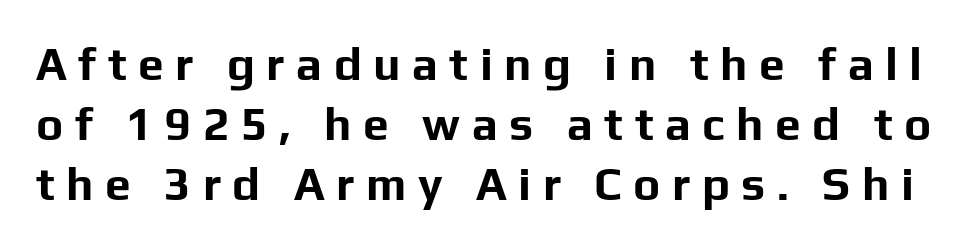
The image shows 46 px bold sans-serif type, upright; set normal line spacing (1.3x), unusually wide letter spacing (+0.25 em), not underlined; low stroke contrast and a medium x-height.
